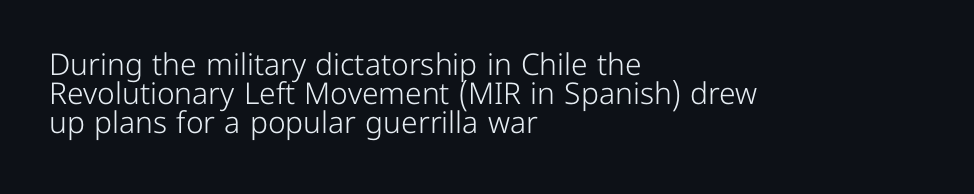
The rendering uses a small line-height, squeezing the rows. A bare baseline throughout the passage. The axis of the letterforms is exactly vertical. Here the glyphs are tracked normally, forming tight word shapes.
